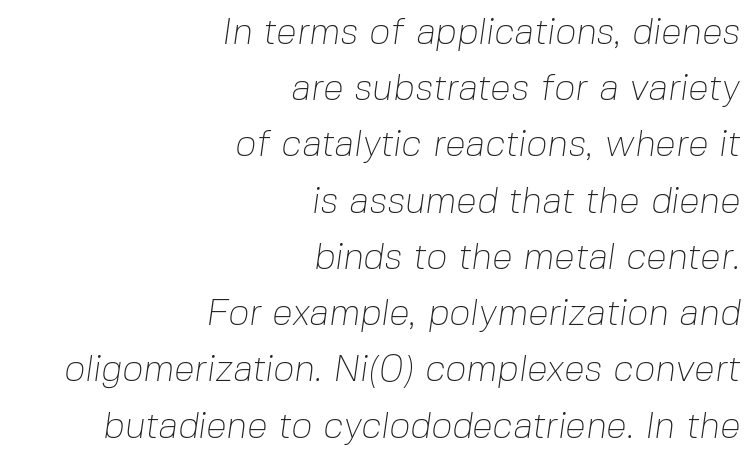
Q: Is the text bold? A: No.
Q: Is the typeface a serif or a sans-serif typeface? A: Sans-serif.
Q: Is the text underlined? A: No.
Q: How is the paragraph aligned? A: Right-aligned.
Q: Is the spacing between letters normal or unusually wide? A: Normal.
Q: Is the spacing between lines tight, normal or loose? A: Normal.
Q: Width (condensed, normal, or wide)? A: Normal.
Q: Stroke contrast? A: Low.
Q: x-height? A: Medium.
Q: Monospaced? A: No.
